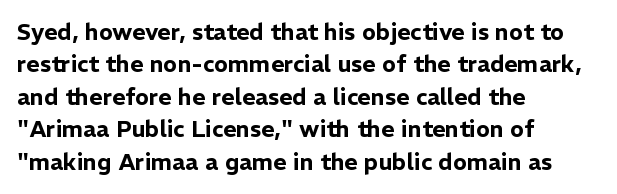
Q: Is the text italic (slanted)? A: No, it is upright.
Q: Is the text underlined? A: No.
Q: How is the paragraph aligned? A: Left-aligned.
Q: Is the spacing between letters normal or unusually wide? A: Normal.
Q: Is the spacing between lines tight, normal or loose? A: Normal.
